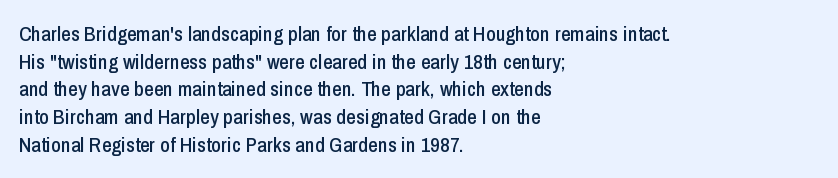
Q: Is the text italic (slanted)? A: No, it is upright.
Q: Is the text underlined? A: No.
Q: How is the paragraph aligned? A: Left-aligned.
Q: Is the spacing between letters normal or unusually wide? A: Normal.
Q: Is the spacing between lines tight, normal or loose? A: Normal.
